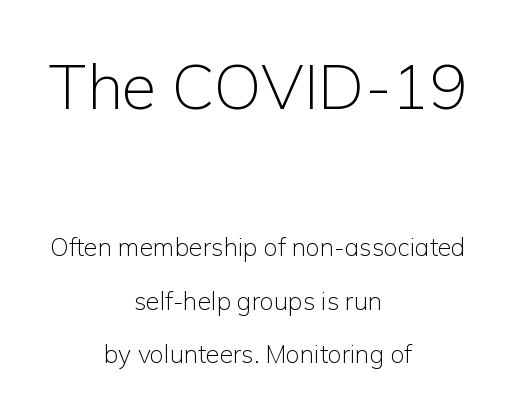
Q: Is the text bold? A: No.
Q: Is the text italic (slanted)? A: No, it is upright.
Q: Is the typeface a serif or a sans-serif typeface? A: Sans-serif.
Q: Is the text underlined? A: No.
Q: How is the paragraph aligned? A: Centered.
Q: Is the spacing between letters normal or unusually wide? A: Normal.
Q: Is the spacing between lines tight, normal or loose? A: Loose.
Q: Which block of text is set in a larger size, the first (top) or the second (bottom)? A: The first (top) one.
Q: Width (condensed, normal, or wide)? A: Normal.
Q: Stroke contrast? A: Low.
Q: x-height? A: Medium.
Q: Monospaced? A: No.
